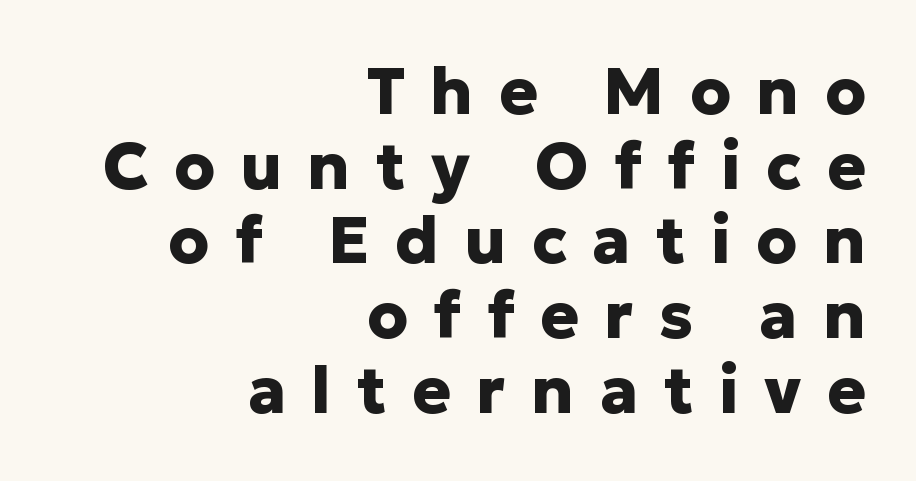
Q: Is the text bold? A: Yes.
Q: Is the text italic (slanted)? A: No, it is upright.
Q: Is the typeface a serif or a sans-serif typeface? A: Sans-serif.
Q: Is the text underlined? A: No.
Q: How is the paragraph aligned? A: Right-aligned.
Q: Is the spacing between letters normal or unusually wide? A: Unusually wide.
Q: Is the spacing between lines tight, normal or loose? A: Tight.
Q: Width (condensed, normal, or wide)? A: Normal.
Q: Stroke contrast? A: Low.
Q: x-height? A: Medium.
Q: Monospaced? A: No.
